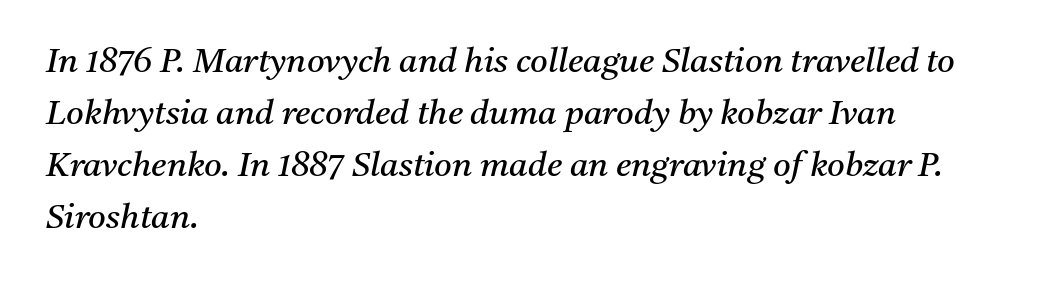
To sum up the face: it has serifs. Is this a fixed-width face? No — the glyphs have proportional, varying widths. Quick note: italic. Clear beneath every line of the passage. The line texture is even and compact thanks to regular tracking. In terms of leading, this rendering sits right in the middle.
